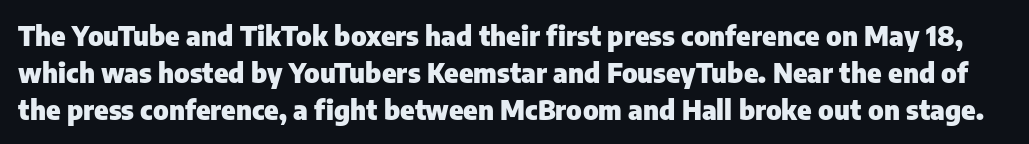
Q: Is the text bold? A: Yes.
Q: Is the text italic (slanted)? A: No, it is upright.
Q: Is the text underlined? A: No.
Q: Is the spacing between letters normal or unusually wide? A: Normal.
Q: Is the spacing between lines tight, normal or loose? A: Normal.
